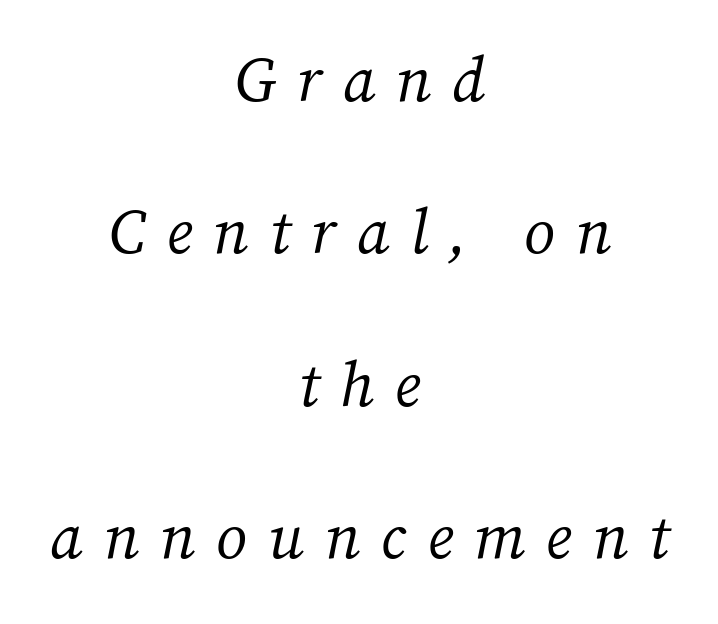
The image shows 63 px regular-weight serif type, italic (leaning right); set centered, loose line spacing (2.42x), unusually wide letter spacing (+0.33 em), not underlined; medium stroke contrast and a medium x-height.
